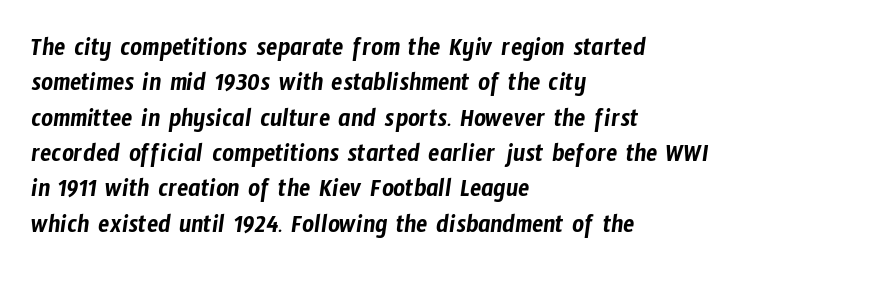
{"underline": "no", "align": "left", "line_spacing": "normal", "line_spacing_ratio": 1.36, "letter_spacing": "normal", "letter_spacing_em": 0.0, "glyph_px": 26}
